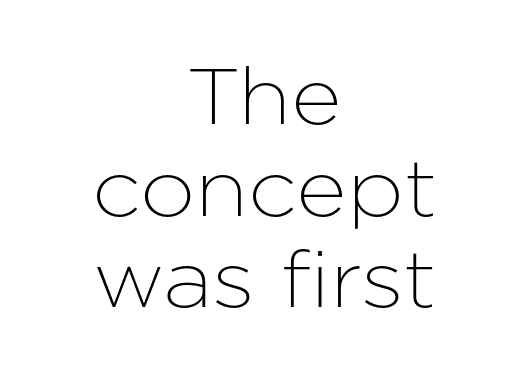
Q: Is the text italic (slanted)? A: No, it is upright.
Q: Is the typeface a serif or a sans-serif typeface? A: Sans-serif.
Q: Is the text underlined? A: No.
Q: How is the paragraph aligned? A: Centered.
Q: Is the spacing between letters normal or unusually wide? A: Normal.
Q: Width (condensed, normal, or wide)? A: Normal.
Q: Stroke contrast? A: Low.
Q: x-height? A: Medium.
Q: Monospaced? A: No.
